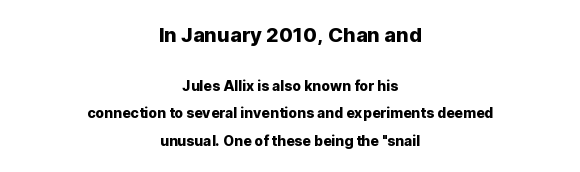
Q: Is the text italic (slanted)? A: No, it is upright.
Q: Is the text underlined? A: No.
Q: How is the paragraph aligned? A: Centered.
Q: Is the spacing between letters normal or unusually wide? A: Normal.
Q: Is the spacing between lines tight, normal or loose? A: Loose.
Q: Which block of text is set in a larger size, the first (top) or the second (bottom)? A: The first (top) one.
